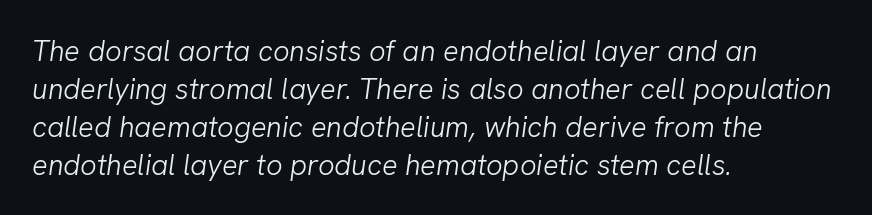
The image shows 29 px light type, italic (leaning right); set left-aligned, normal line spacing (1.31x), normal letter spacing, not underlined; low stroke contrast and a medium x-height.
